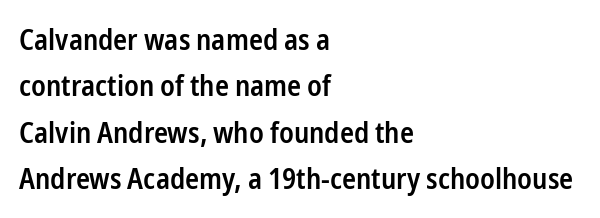
Q: Is the text bold? A: Semi-bold.
Q: Is the text italic (slanted)? A: No, it is upright.
Q: Is the typeface a serif or a sans-serif typeface? A: Sans-serif.
Q: Is the text underlined? A: No.
Q: How is the paragraph aligned? A: Left-aligned.
Q: Is the spacing between letters normal or unusually wide? A: Normal.
Q: Is the spacing between lines tight, normal or loose? A: Normal.
Q: Width (condensed, normal, or wide)? A: Condensed.
Q: Stroke contrast? A: Low.
Q: x-height? A: Medium.
Q: Monospaced? A: No.
